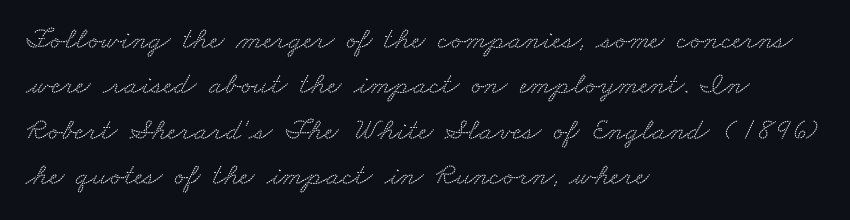
{"serif": "yes", "width": "wide", "stroke_contrast": "low", "x_height": "small", "monospaced": "no", "underline": "no", "align": "left", "line_spacing": "normal", "line_spacing_ratio": 1.46, "letter_spacing": "normal", "letter_spacing_em": 0.0, "glyph_px": 31}
